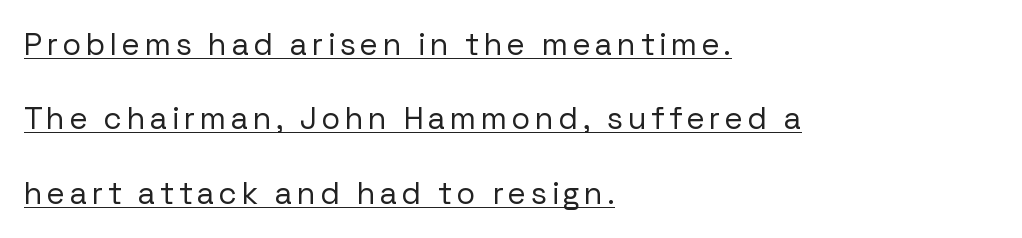
Q: Is the text bold? A: No.
Q: Is the text italic (slanted)? A: No, it is upright.
Q: Is the typeface a serif or a sans-serif typeface? A: Sans-serif.
Q: Is the text underlined? A: Yes.
Q: How is the paragraph aligned? A: Left-aligned.
Q: Is the spacing between lines tight, normal or loose? A: Loose.
Q: Width (condensed, normal, or wide)? A: Normal.
Q: Stroke contrast? A: Low.
Q: x-height? A: Medium.
Q: Monospaced? A: No.
